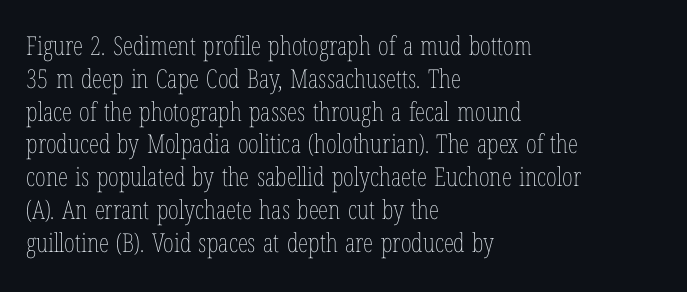
{"italic": "no", "bold": "no", "underline": "no", "align": "left", "line_spacing": "normal", "line_spacing_ratio": 1.26, "letter_spacing": "normal", "letter_spacing_em": 0.0, "glyph_px": 26}
